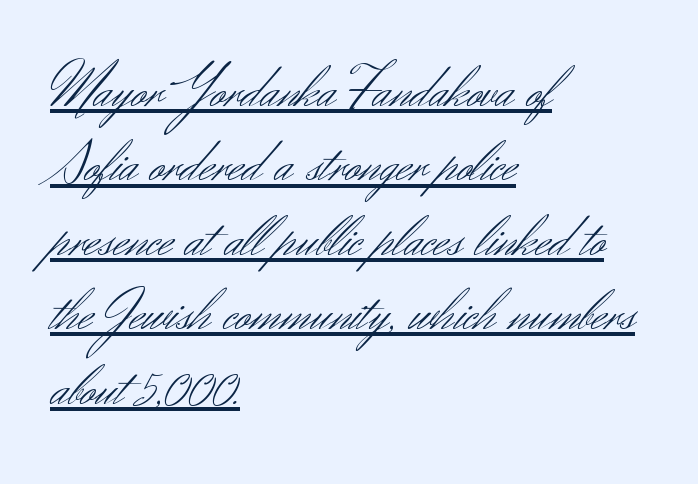
{"serif": "no", "bold": "no", "weight": "light", "width": "normal", "stroke_contrast": "medium", "x_height": "small", "monospaced": "no", "underline": "yes", "align": "left", "line_spacing_ratio": 1.24, "letter_spacing": "normal", "letter_spacing_em": 0.0, "glyph_px": 60}
